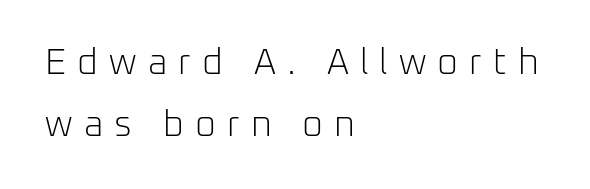
A light-to-regular cut is what we see here. Nope, not italic — everything's standing straight. How are the letters spaced? Widely, with obvious added tracking. Regarding serifs, this sample does without them. Visually the block forms a straight wall on the left and a jagged coastline on the right. Do the characters align in a grid? No, the font is proportional.
